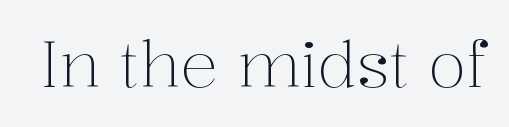
Tracking value appears to be zero — textbook default spacing. The glyphs in this specimen are seriffed. Designer's note — italics off, roman on. You could not count columns in this text — the font is proportionally spaced. No letter is thick-stroked: the sample isn't bold.
